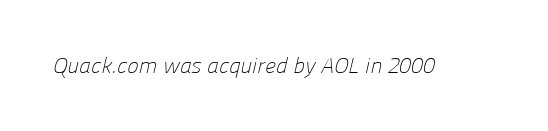
The image shows 22 px text type; set normal letter spacing, not underlined.
